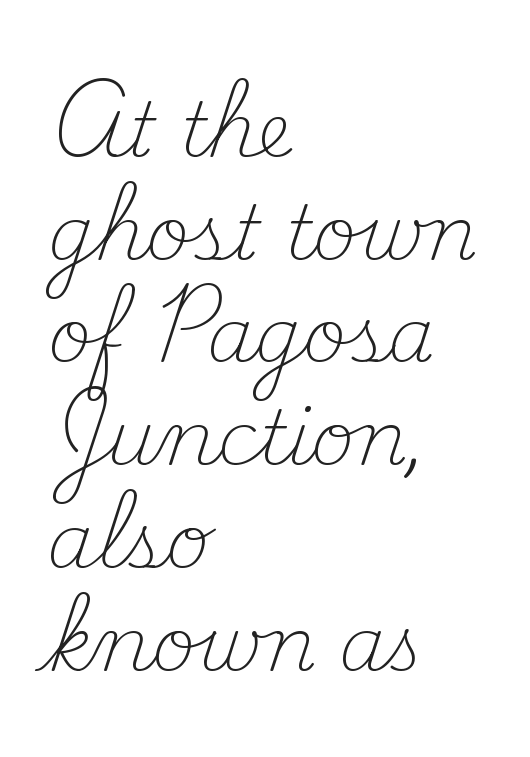
{"serif": "yes", "bold": "no", "weight": "light", "width": "normal", "stroke_contrast": "medium", "x_height": "small", "monospaced": "no", "underline": "no", "align": "left", "line_spacing": "normal", "line_spacing_ratio": 1.37, "letter_spacing": "normal", "letter_spacing_em": 0.0, "glyph_px": 75}
